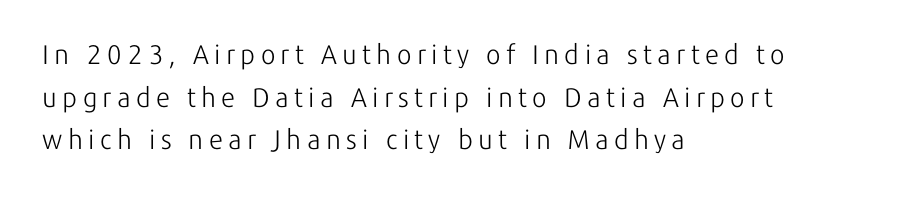
You can tell it's not italic because the verticals are truly vertical. Plain, unruled lines of type. In CSS terms this would be text-align: left. How are the letters spaced? Widely, with obvious added tracking.
